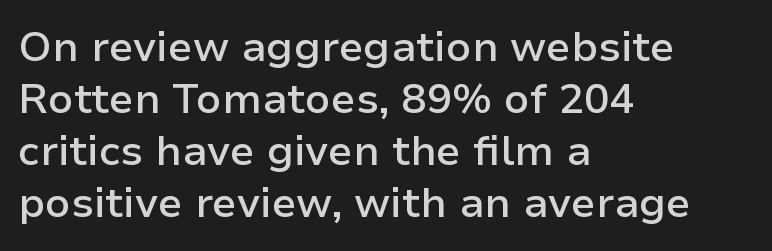
The image shows 42 px semibold sans-serif type, upright; set left-aligned, line spacing 1.24x, normal letter spacing, not underlined; low stroke contrast and a medium x-height.
